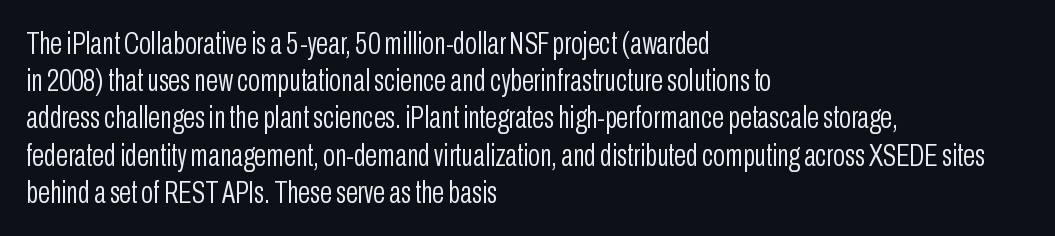
The paragraph has a hard left edge and a soft right edge. The font is comparable to plain body text, perhaps lighter. Descenders are the only things crossing below the line. The horizontal fit of the characters is conventional and even. Characters remain perfectly vertical along every line. No feet cap the strokes, marking this as sans-serif type.
